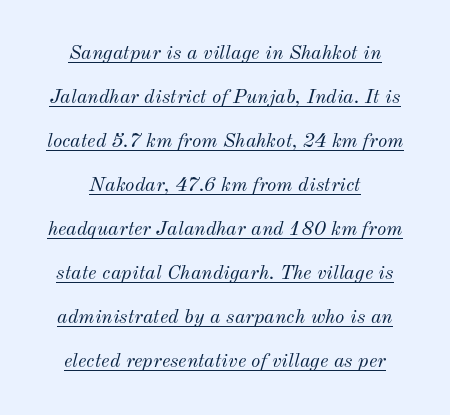
{"italic": "yes", "lean": "right", "slant_degrees": 12, "bold": "no", "underline": "yes", "line_spacing": "loose", "line_spacing_ratio": 2.2, "letter_spacing": "normal", "letter_spacing_em": 0.0, "glyph_px": 20}
